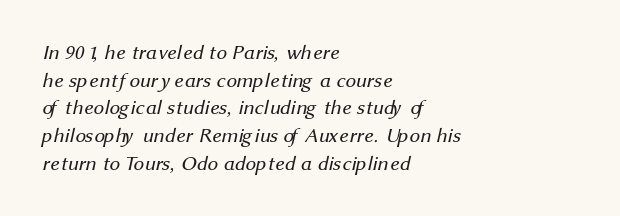
No extra ink here — the face is not bold. Honestly, there is no underline to notice here at all. In terms of letterspacing, this is plain default setting. Is there much room between lines? A standard amount, neither cramped nor airy.
